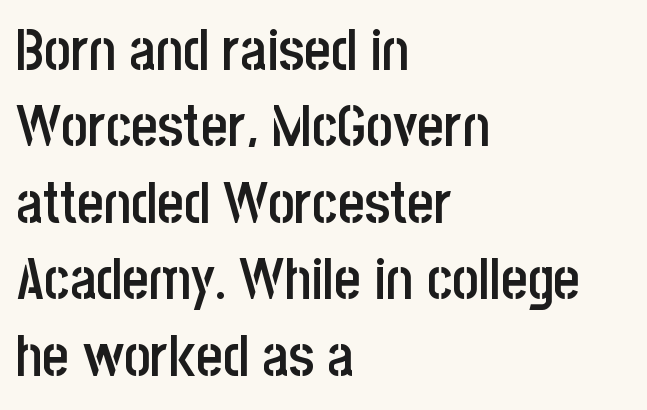
Q: Is the text bold? A: Semi-bold.
Q: Is the text italic (slanted)? A: No, it is upright.
Q: Is the typeface a serif or a sans-serif typeface? A: Sans-serif.
Q: Is the text underlined? A: No.
Q: How is the paragraph aligned? A: Left-aligned.
Q: Is the spacing between letters normal or unusually wide? A: Normal.
Q: Is the spacing between lines tight, normal or loose? A: Normal.
Q: Width (condensed, normal, or wide)? A: Condensed.
Q: Stroke contrast? A: Low.
Q: x-height? A: Large.
Q: Monospaced? A: No.
